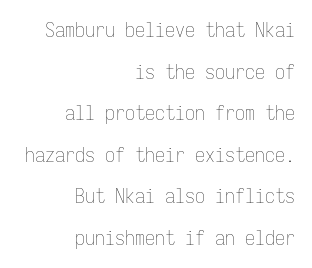
Q: Is the text bold? A: No.
Q: Is the text italic (slanted)? A: No, it is upright.
Q: Is the text underlined? A: No.
Q: How is the paragraph aligned? A: Right-aligned.
Q: Is the spacing between letters normal or unusually wide? A: Normal.
Q: Is the spacing between lines tight, normal or loose? A: Loose.
